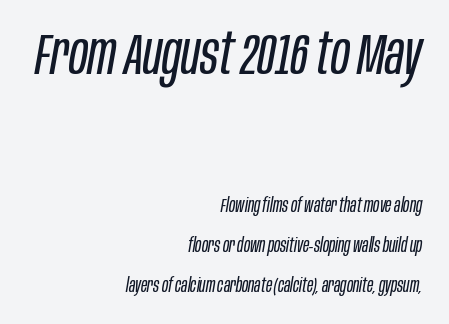
Q: Is the text bold? A: No.
Q: Is the text italic (slanted)? A: Yes, it leans right by about 10 degrees.
Q: Is the text underlined? A: No.
Q: How is the paragraph aligned? A: Right-aligned.
Q: Is the spacing between letters normal or unusually wide? A: Normal.
Q: Is the spacing between lines tight, normal or loose? A: Loose.
Q: Which block of text is set in a larger size, the first (top) or the second (bottom)? A: The first (top) one.
Q: Width (condensed, normal, or wide)? A: Condensed.
Q: Stroke contrast? A: Low.
Q: x-height? A: Large.
Q: Monospaced? A: No.
